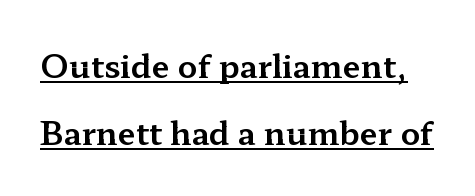
Q: Is the text italic (slanted)? A: No, it is upright.
Q: Is the typeface a serif or a sans-serif typeface? A: Serif.
Q: Is the text underlined? A: Yes.
Q: Is the spacing between letters normal or unusually wide? A: Normal.
Q: Is the spacing between lines tight, normal or loose? A: Loose.
Q: Width (condensed, normal, or wide)? A: Wide.
Q: Stroke contrast? A: Medium.
Q: x-height? A: Medium.
Q: Monospaced? A: No.
